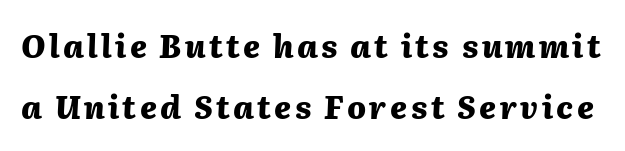
Q: Is the text bold? A: Yes.
Q: Is the text italic (slanted)? A: Yes, it leans right by about 2 degrees.
Q: Is the text underlined? A: No.
Q: Is the spacing between lines tight, normal or loose? A: Loose.
Q: Width (condensed, normal, or wide)? A: Normal.
Q: Stroke contrast? A: Medium.
Q: x-height? A: Medium.
Q: Monospaced? A: No.
